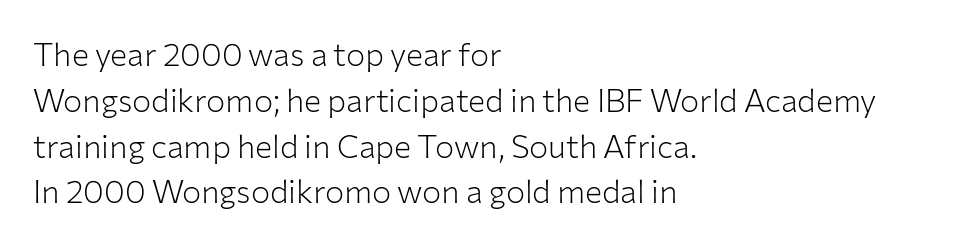
The image shows 32 px light sans-serif type, upright; set left-aligned, normal line spacing (1.43x), normal letter spacing, not underlined; low stroke contrast and a medium x-height.
